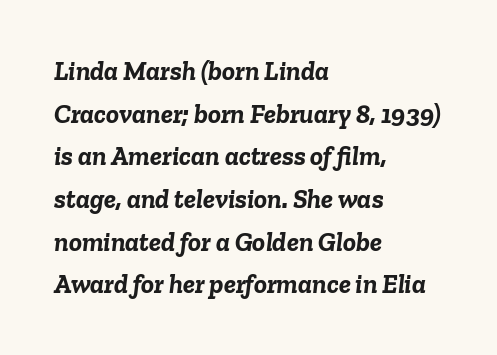
{"italic": "yes", "lean": "right", "slant_degrees": 6, "bold": "yes", "underline": "no", "align": "left", "line_spacing": "normal", "line_spacing_ratio": 1.58, "letter_spacing": "normal", "letter_spacing_em": 0.0, "glyph_px": 27}
